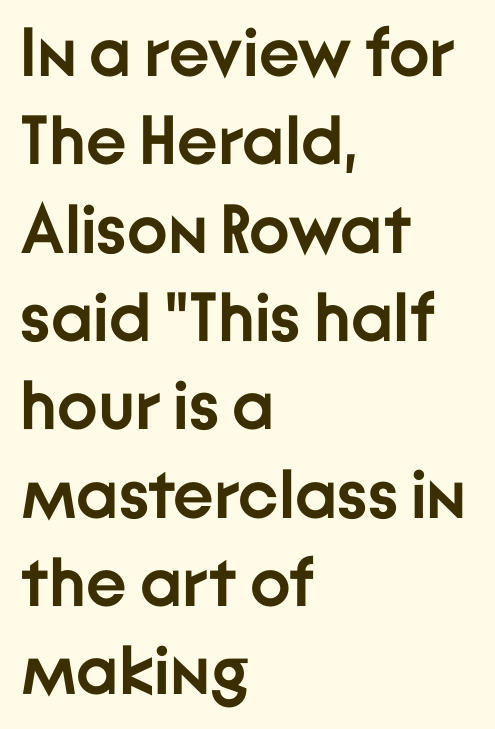
Check the space under the baseline: it is left empty. You'd pick this weight for a headline — it's a proper bold. Every character sits straight up, as roman type does. Typographically, this falls in the sans-serif category.
